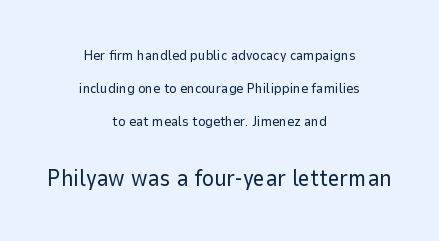
{"italic": "no", "bold": "no", "underline": "no", "align": "center", "line_spacing": "loose", "line_spacing_ratio": 2.35, "letter_spacing": "normal", "letter_spacing_em": 0.0, "larger_block": "second", "size_ratio": 1.64, "glyph_px": 23}
